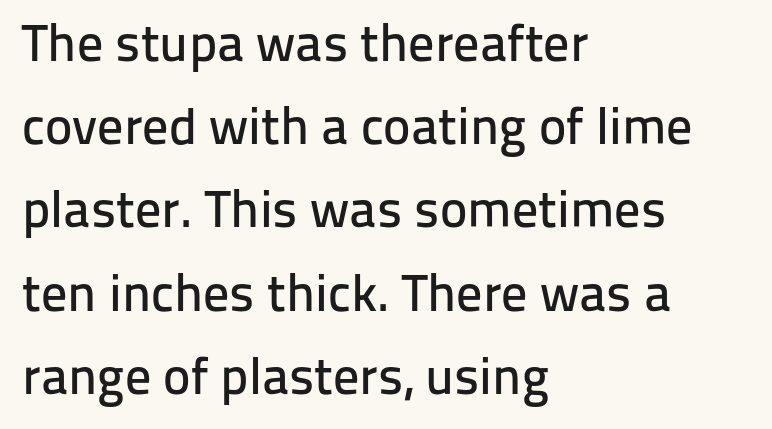
Line starts are locked; line ends wander. The gaps between neighbouring characters are ordinary and unremarkable. The gap between lines stays unmarked. Is this a fixed-width face? No — the glyphs have proportional, varying widths.
